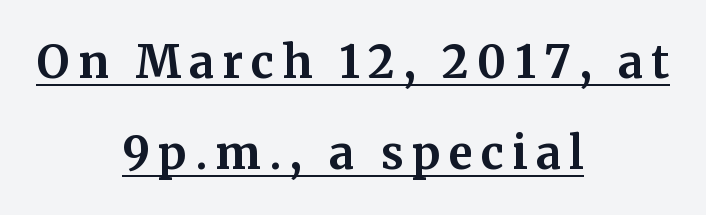
{"serif": "yes", "italic": "no", "bold": "yes", "weight": "bold", "width": "normal", "stroke_contrast": "medium", "x_height": "medium", "monospaced": "no", "underline": "yes", "align": "center", "line_spacing": "loose", "line_spacing_ratio": 2.02, "glyph_px": 45}
